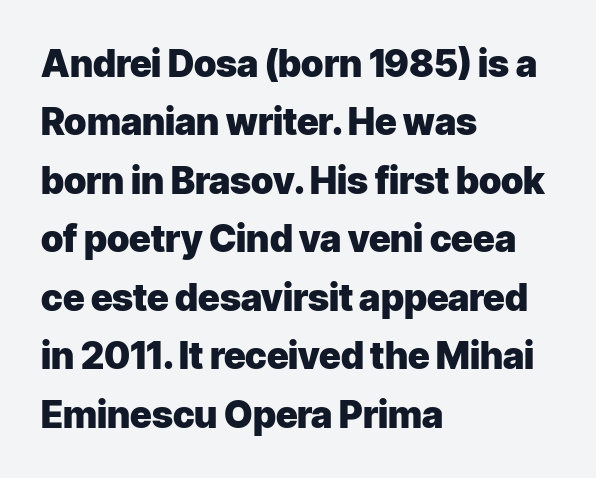
The image shows 37 px heavy sans-serif type, upright; set left-aligned, normal line spacing (1.58x), normal letter spacing, not underlined; low stroke contrast and a medium x-height.
